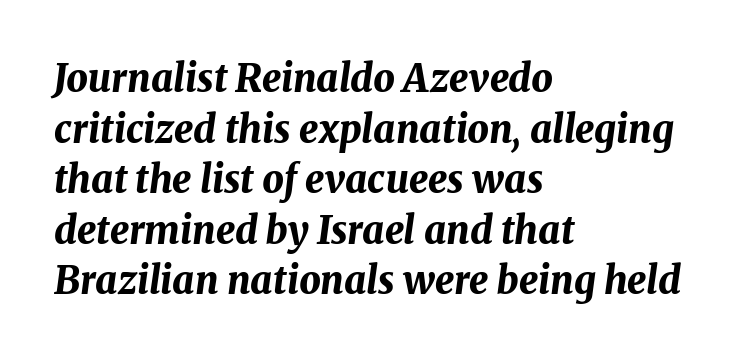
{"italic": "yes", "lean": "right", "slant_degrees": 8, "bold": "yes", "weight": "bold", "width": "normal", "stroke_contrast": "medium", "x_height": "medium", "monospaced": "no", "underline": "no", "align": "left", "line_spacing": "normal", "line_spacing_ratio": 1.33, "letter_spacing": "normal", "letter_spacing_em": 0.0, "glyph_px": 38}
